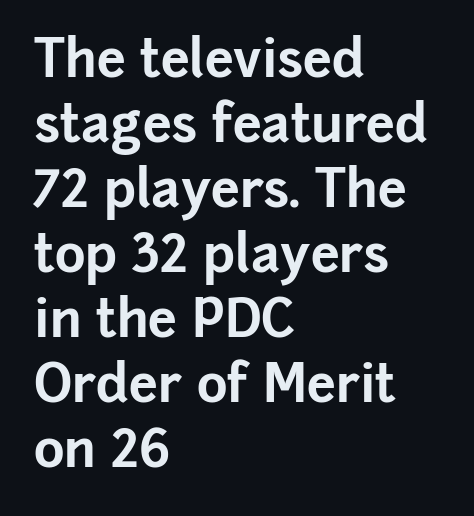
Are there feet on the stems? There aren't — it's a sans. Character widths vary here, with narrow letters taking less room than wide ones. The rows are spaced the way most documents space them. Has an underline been added? It has not. The characters look thick and weighty, a clear bold. The compositor pushed each line to the left boundary.
